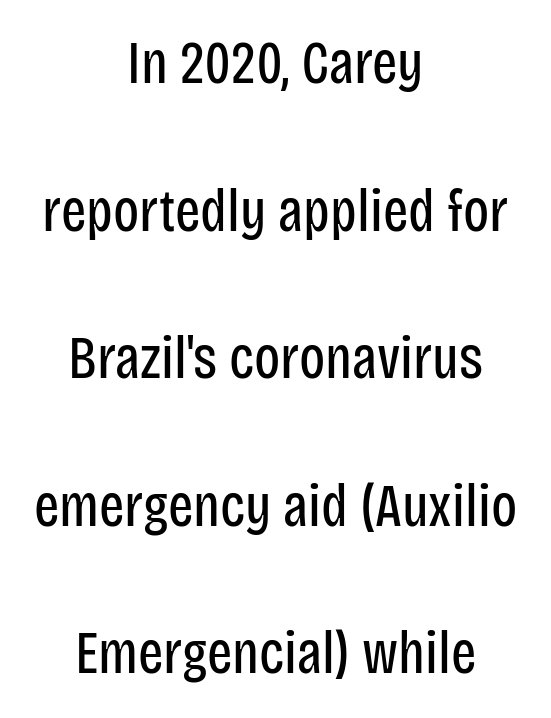
Q: Is the text bold? A: No.
Q: Is the text italic (slanted)? A: No, it is upright.
Q: Is the typeface a serif or a sans-serif typeface? A: Sans-serif.
Q: Is the text underlined? A: No.
Q: How is the paragraph aligned? A: Centered.
Q: Is the spacing between letters normal or unusually wide? A: Normal.
Q: Is the spacing between lines tight, normal or loose? A: Loose.
Q: Width (condensed, normal, or wide)? A: Condensed.
Q: Stroke contrast? A: Low.
Q: x-height? A: Large.
Q: Monospaced? A: No.
